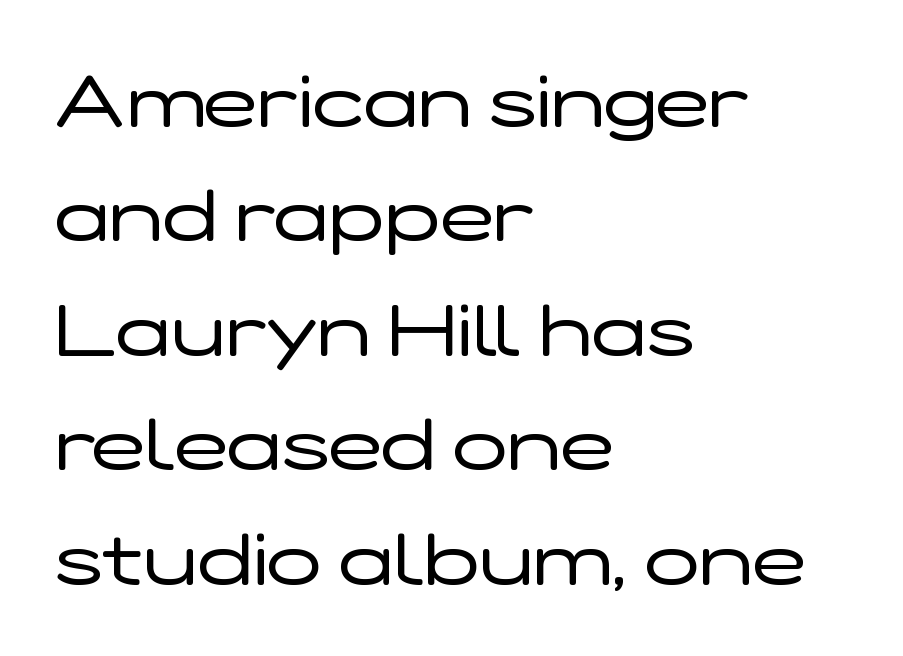
Q: Is the text bold? A: No.
Q: Is the text italic (slanted)? A: No, it is upright.
Q: Is the typeface a serif or a sans-serif typeface? A: Sans-serif.
Q: Is the text underlined? A: No.
Q: How is the paragraph aligned? A: Left-aligned.
Q: Is the spacing between letters normal or unusually wide? A: Normal.
Q: Is the spacing between lines tight, normal or loose? A: Normal.
Q: Width (condensed, normal, or wide)? A: Wide.
Q: Stroke contrast? A: Low.
Q: x-height? A: Medium.
Q: Monospaced? A: No.
